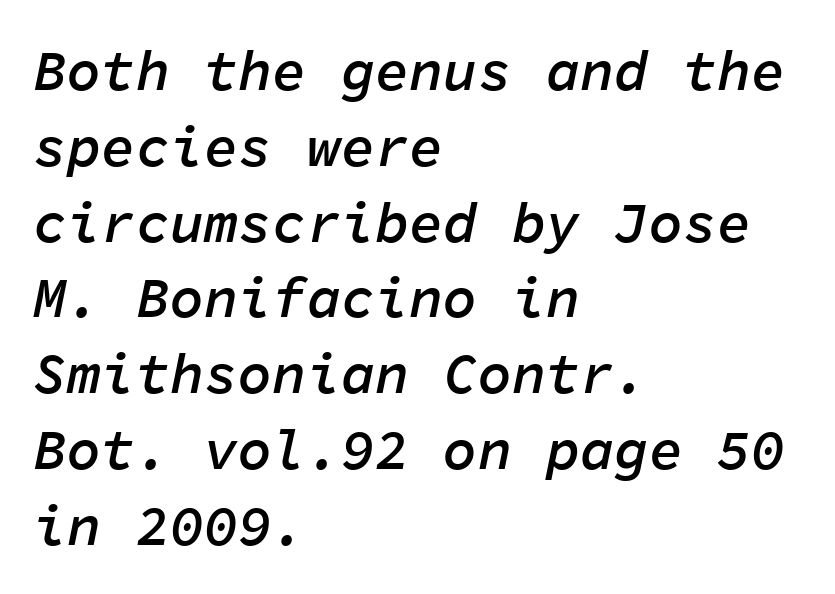
The image shows 57 px semibold type, italic (leaning right), monospaced; set left-aligned, normal line spacing (1.33x), normal letter spacing, not underlined; low stroke contrast and a medium x-height.
